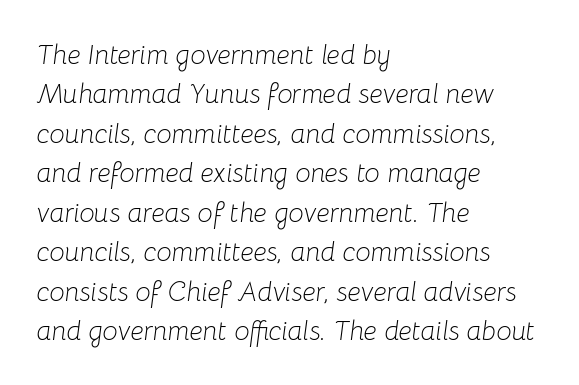
Slant detected: the letters are inclined. The rag falls on the right side of this text block. No chunkiness to these letters — they're not bold. Clear beneath every line of the passage. The line texture is even and compact thanks to regular tracking. Vertical spacing — default.
